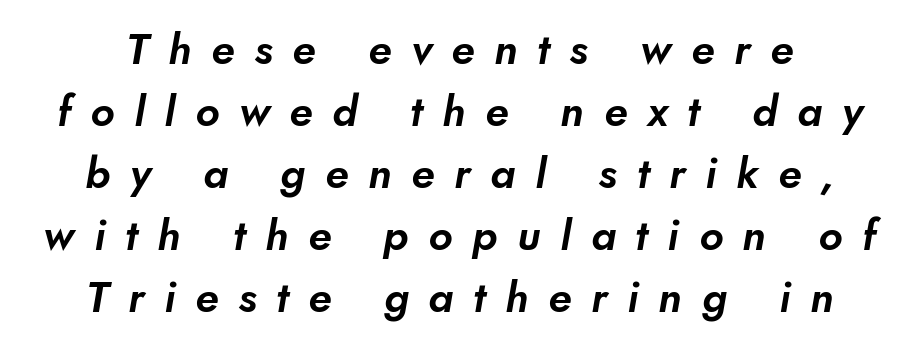
Q: Is the typeface a serif or a sans-serif typeface? A: Sans-serif.
Q: Is the text underlined? A: No.
Q: How is the paragraph aligned? A: Centered.
Q: Is the spacing between letters normal or unusually wide? A: Unusually wide.
Q: Is the spacing between lines tight, normal or loose? A: Normal.
Q: Width (condensed, normal, or wide)? A: Normal.
Q: Stroke contrast? A: Low.
Q: x-height? A: Small.
Q: Monospaced? A: No.
